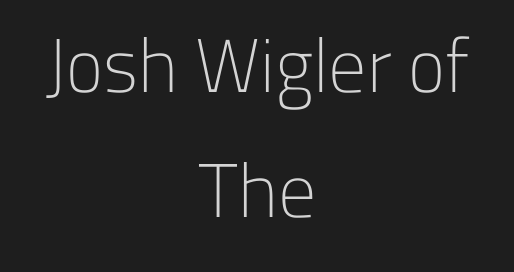
The image shows 76 px light sans-serif type, upright; set centered, normal line spacing (1.65x), normal letter spacing, not underlined; low stroke contrast and a medium x-height.
